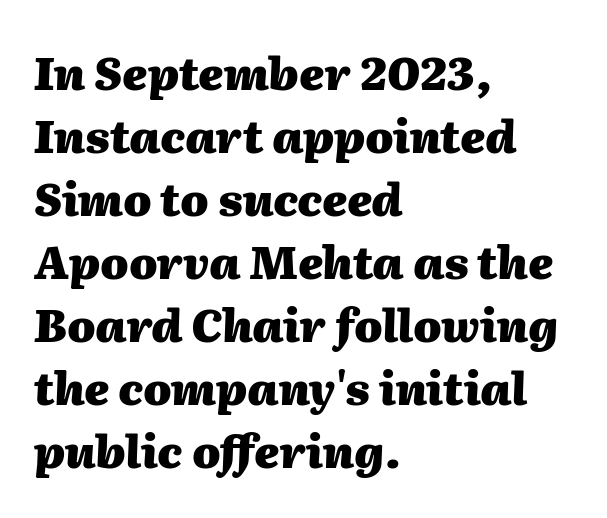
Q: Is the text bold? A: Yes.
Q: Is the text italic (slanted)? A: Yes, it leans right by about 2 degrees.
Q: Is the text underlined? A: No.
Q: How is the paragraph aligned? A: Left-aligned.
Q: Is the spacing between letters normal or unusually wide? A: Normal.
Q: Is the spacing between lines tight, normal or loose? A: Normal.
Q: Width (condensed, normal, or wide)? A: Normal.
Q: Stroke contrast? A: Medium.
Q: x-height? A: Medium.
Q: Monospaced? A: No.
